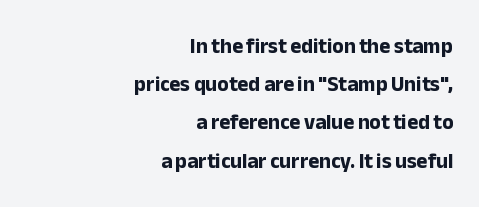
{"italic": "no", "bold": "yes", "underline": "no", "align": "right", "line_spacing_ratio": 1.82, "letter_spacing": "normal", "letter_spacing_em": 0.0, "glyph_px": 21}
